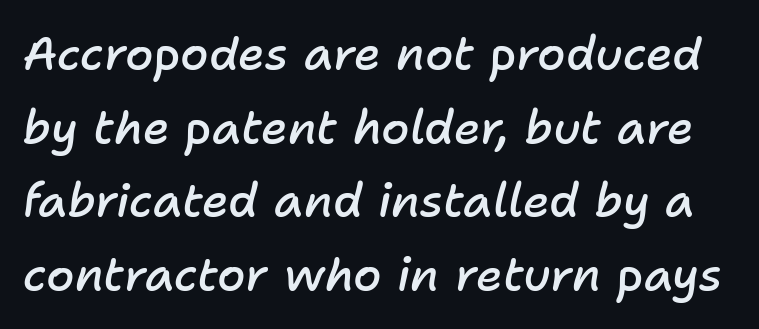
{"italic": "yes", "lean": "right", "slant_degrees": 11, "bold": "semi", "weight": "semibold", "width": "normal", "stroke_contrast": "low", "x_height": "medium", "monospaced": "no", "underline": "no", "line_spacing": "normal", "line_spacing_ratio": 1.6, "letter_spacing": "normal", "letter_spacing_em": 0.0, "glyph_px": 46}
